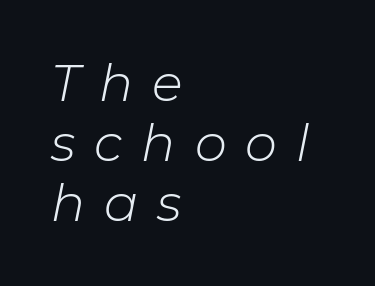
{"italic": "yes", "lean": "right", "slant_degrees": 11, "bold": "no", "weight": "light", "width": "normal", "stroke_contrast": "low", "x_height": "medium", "monospaced": "no", "underline": "no", "align": "left", "line_spacing_ratio": 1.18, "letter_spacing": "wide", "letter_spacing_em": 0.37, "glyph_px": 51}
